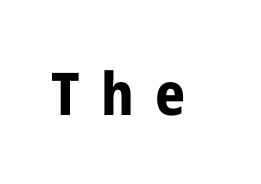
The image shows 59 px bold, condensed sans-serif type, upright; set unusually wide letter spacing (+0.36 em), not underlined; low stroke contrast and a medium x-height.
